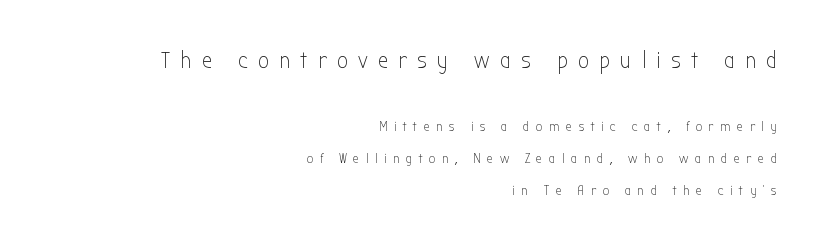
{"italic": "no", "bold": "no", "underline": "no", "align": "right", "line_spacing": "loose", "line_spacing_ratio": 2.29, "letter_spacing": "wide", "letter_spacing_em": 0.46, "larger_block": "first", "size_ratio": 1.64, "glyph_px": 23}
